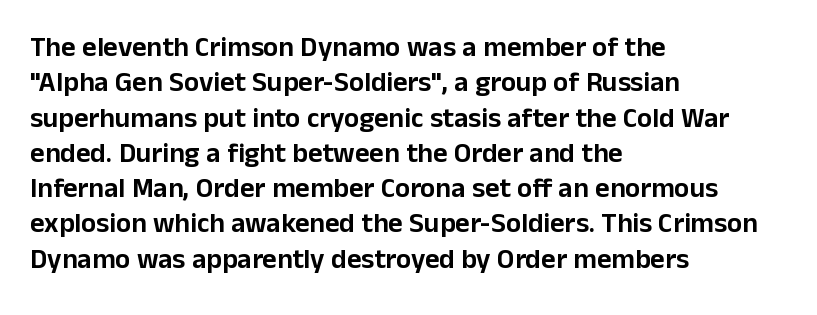
{"serif": "no", "italic": "no", "width": "normal", "stroke_contrast": "low", "x_height": "medium", "monospaced": "no", "underline": "no", "align": "left", "line_spacing": "normal", "line_spacing_ratio": 1.26, "letter_spacing": "normal", "letter_spacing_em": 0.0, "glyph_px": 28}
